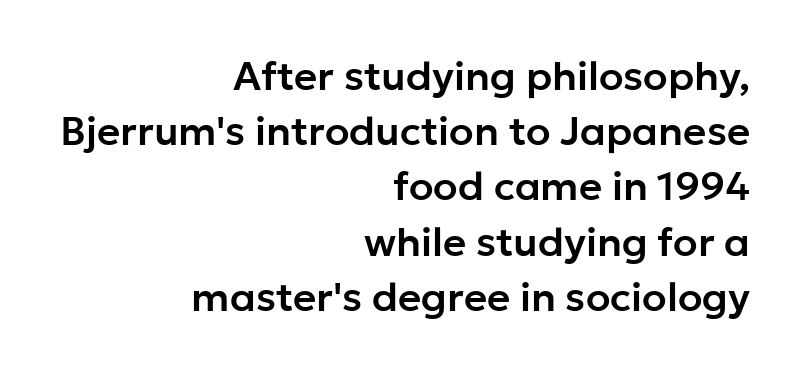
Every stem runs plumb, perpendicular to the baseline. Summary of vertical rhythm: regular, with standard interline spacing. The letters advance in unequal steps, a hallmark of proportional type. The foot of each line stays bare and open.
